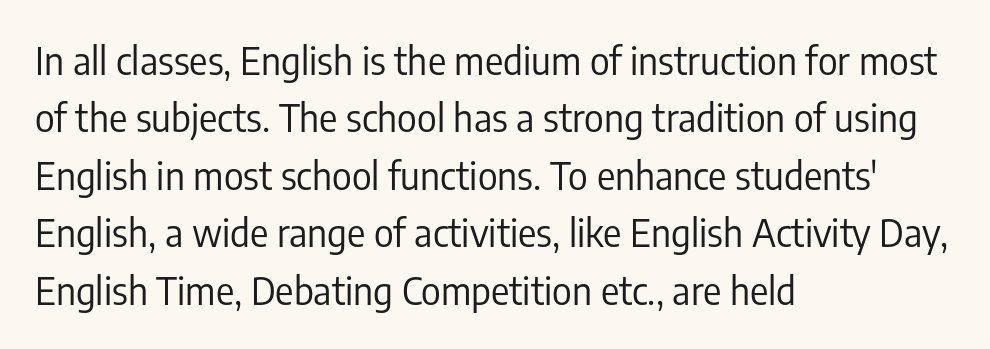
Q: Is the text bold? A: No.
Q: Is the text italic (slanted)? A: No, it is upright.
Q: Is the typeface a serif or a sans-serif typeface? A: Sans-serif.
Q: Is the text underlined? A: No.
Q: How is the paragraph aligned? A: Left-aligned.
Q: Is the spacing between letters normal or unusually wide? A: Normal.
Q: Is the spacing between lines tight, normal or loose? A: Normal.
Q: Width (condensed, normal, or wide)? A: Condensed.
Q: Stroke contrast? A: Low.
Q: x-height? A: Medium.
Q: Monospaced? A: No.
